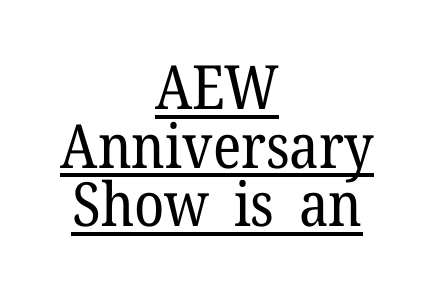
Emphasis is given by a line drawn under the lettering. What kind of face is this? One with serifs. These lines are rendered in a variable-pitch font. Does the lettering tilt? It doesn't — this is upright. Heft: none added — not bold. This sample uses plain, unmodified letter spacing.
